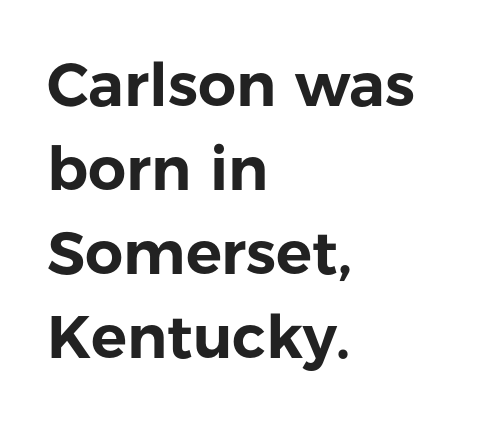
The image shows 60 px sans-serif type, upright; set left-aligned, normal line spacing (1.4x), normal letter spacing, not underlined; low stroke contrast and a medium x-height.
